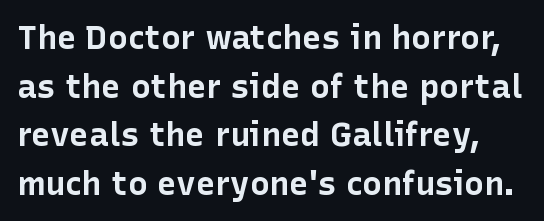
Q: Is the text bold? A: Yes.
Q: Is the text italic (slanted)? A: No, it is upright.
Q: Is the typeface a serif or a sans-serif typeface? A: Sans-serif.
Q: Is the text underlined? A: No.
Q: Is the spacing between letters normal or unusually wide? A: Normal.
Q: Is the spacing between lines tight, normal or loose? A: Normal.
Q: Width (condensed, normal, or wide)? A: Normal.
Q: Stroke contrast? A: Low.
Q: x-height? A: Medium.
Q: Monospaced? A: No.
